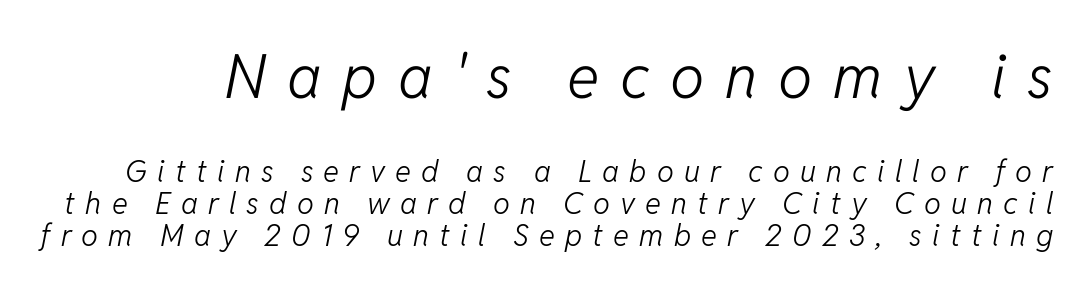
The rendering shrinks the type as you move from the upper chunk to the lower. The cut favours lightness, reaching ordinary text weight at its darkest. Each letter keeps its own natural width here, so spacing adapts to shape. A typesetter would call this heavily tracked-out type. Is the type slanted? Yes — the strokes lean at a clear angle.
